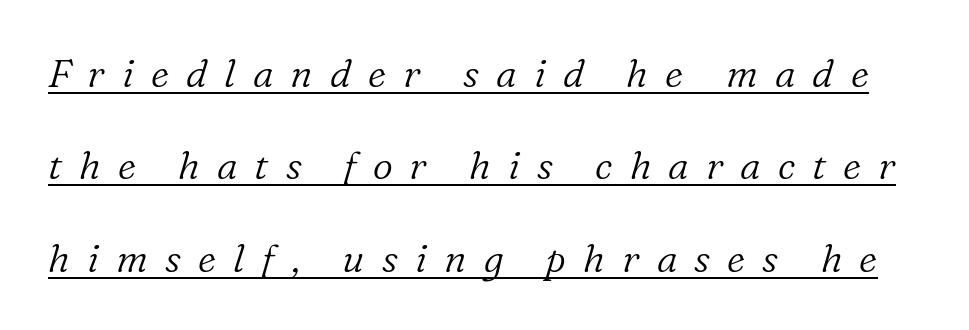
Q: Is the text bold? A: No.
Q: Is the text italic (slanted)? A: Yes, it leans right by about 16 degrees.
Q: Is the typeface a serif or a sans-serif typeface? A: Serif.
Q: Is the text underlined? A: Yes.
Q: Is the spacing between letters normal or unusually wide? A: Unusually wide.
Q: Is the spacing between lines tight, normal or loose? A: Loose.
Q: Width (condensed, normal, or wide)? A: Normal.
Q: Stroke contrast? A: Low.
Q: x-height? A: Medium.
Q: Monospaced? A: No.
